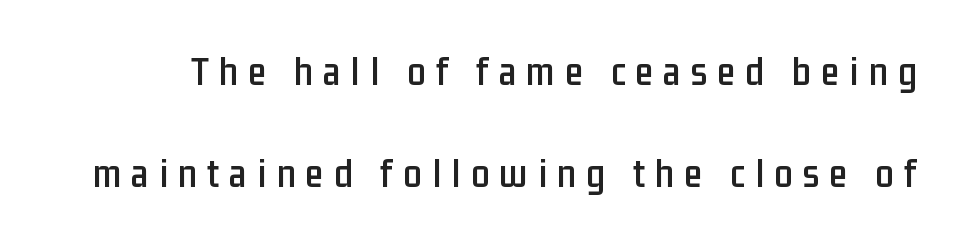
Q: Is the text italic (slanted)? A: No, it is upright.
Q: Is the typeface a serif or a sans-serif typeface? A: Sans-serif.
Q: Is the text underlined? A: No.
Q: Is the spacing between letters normal or unusually wide? A: Unusually wide.
Q: Is the spacing between lines tight, normal or loose? A: Loose.
Q: Width (condensed, normal, or wide)? A: Condensed.
Q: Stroke contrast? A: Low.
Q: x-height? A: Medium.
Q: Monospaced? A: No.
